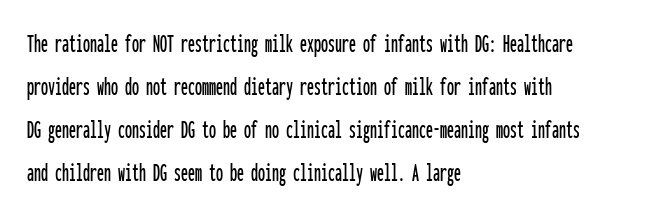
Q: Is the text italic (slanted)? A: No, it is upright.
Q: Is the typeface a serif or a sans-serif typeface? A: Sans-serif.
Q: Is the text underlined? A: No.
Q: How is the paragraph aligned? A: Left-aligned.
Q: Is the spacing between letters normal or unusually wide? A: Normal.
Q: Is the spacing between lines tight, normal or loose? A: Normal.
Q: Width (condensed, normal, or wide)? A: Condensed.
Q: Stroke contrast? A: Low.
Q: x-height? A: Medium.
Q: Monospaced? A: Yes.
